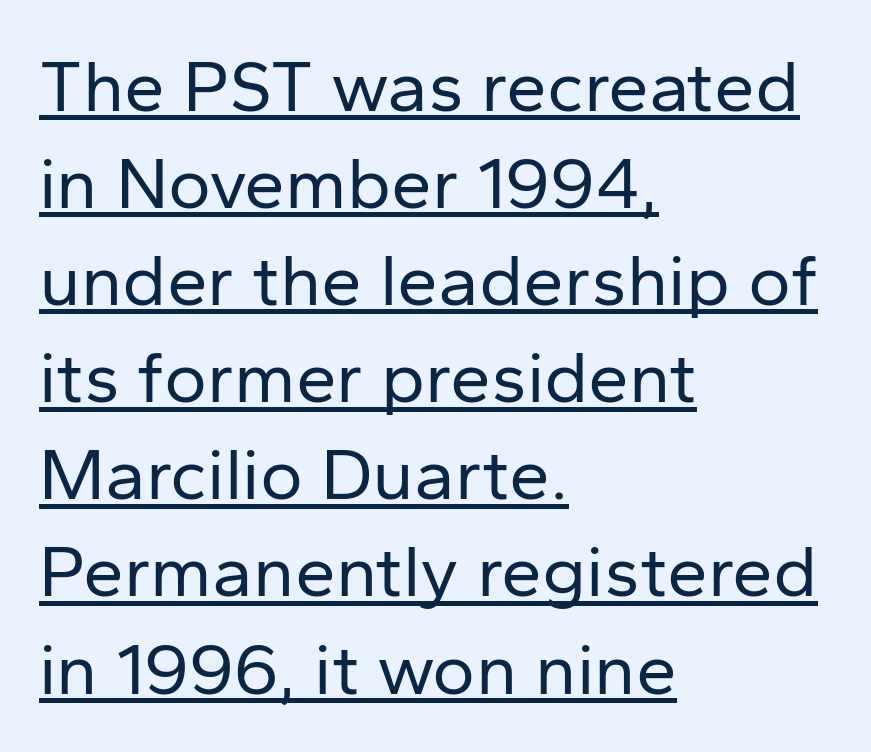
Underlining? Definitely there. This sample has the flowing, uneven cadence of proportional lettering. Stems and bowls with no extra thickness — not bold. The typeface chosen for these lines omits serifs.
